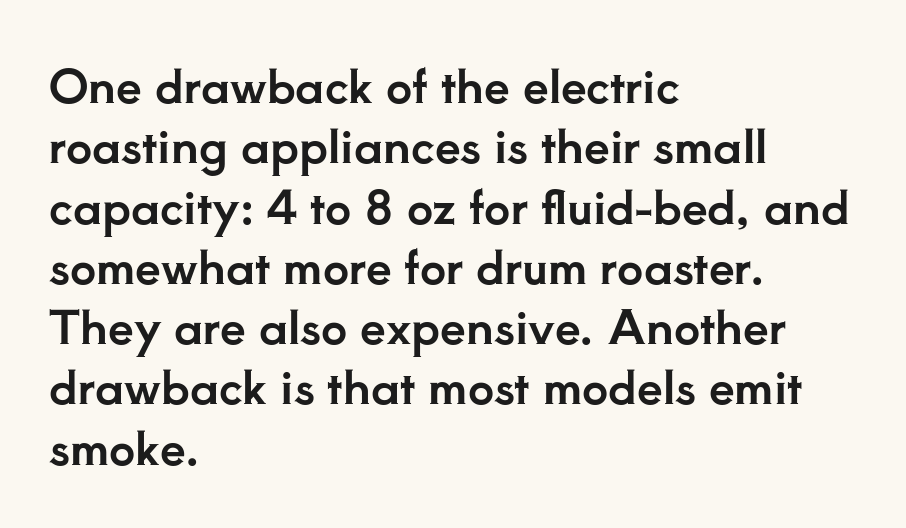
Q: Is the text italic (slanted)? A: No, it is upright.
Q: Is the typeface a serif or a sans-serif typeface? A: Serif.
Q: Is the text underlined? A: No.
Q: How is the paragraph aligned? A: Left-aligned.
Q: Is the spacing between letters normal or unusually wide? A: Normal.
Q: Is the spacing between lines tight, normal or loose? A: Normal.
Q: Width (condensed, normal, or wide)? A: Normal.
Q: Stroke contrast? A: Low.
Q: x-height? A: Small.
Q: Monospaced? A: No.
